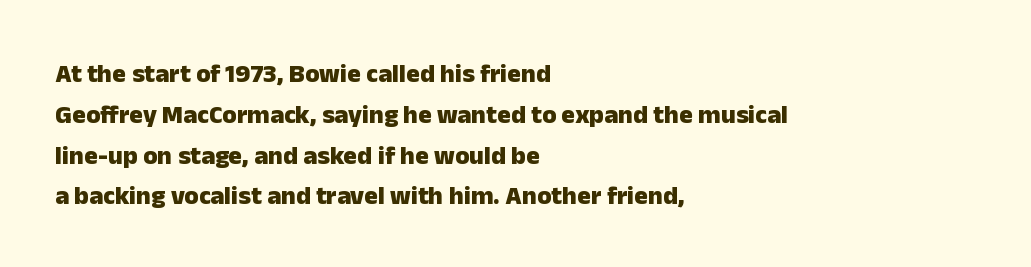
The image shows 26 px bold type, upright; set left-aligned, normal line spacing (1.57x), normal letter spacing, not underlined.
